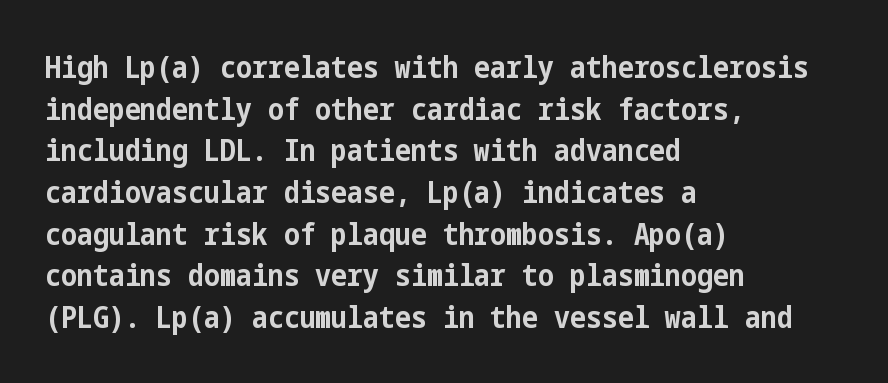
The image shows 30 px bold, condensed sans-serif type, upright; set left-aligned, normal line spacing (1.39x), normal letter spacing, not underlined; low stroke contrast and a medium x-height.
